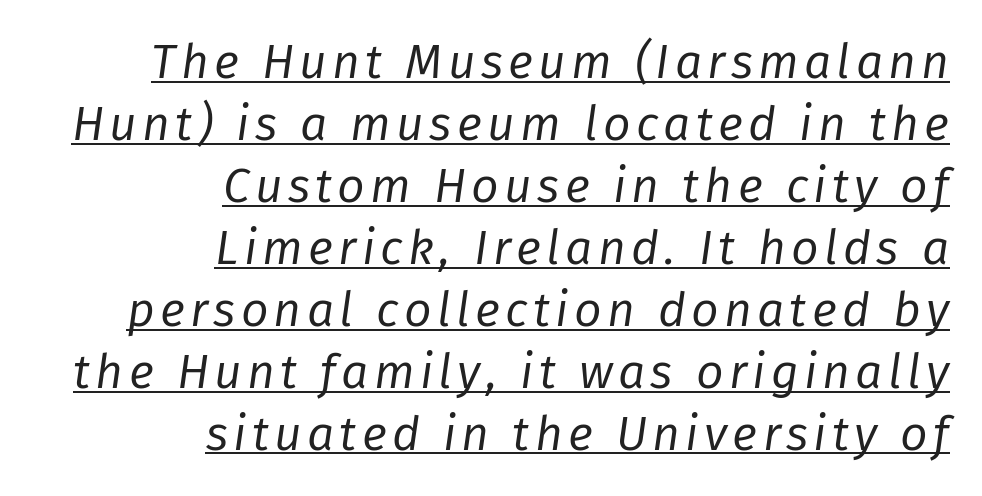
{"italic": "yes", "lean": "right", "slant_degrees": 8, "bold": "no", "weight": "regular", "width": "normal", "stroke_contrast": "low", "x_height": "medium", "monospaced": "no", "underline": "yes", "align": "right", "line_spacing": "normal", "line_spacing_ratio": 1.29, "glyph_px": 48}
